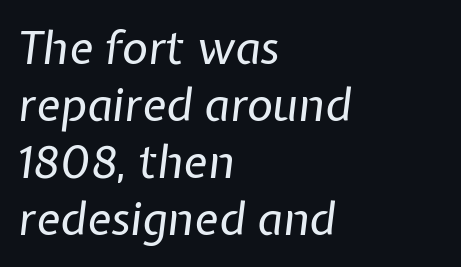
The image shows 45 px regular-weight type, italic (leaning right); set left-aligned, normal line spacing (1.27x), normal letter spacing, not underlined; low stroke contrast and a medium x-height.
